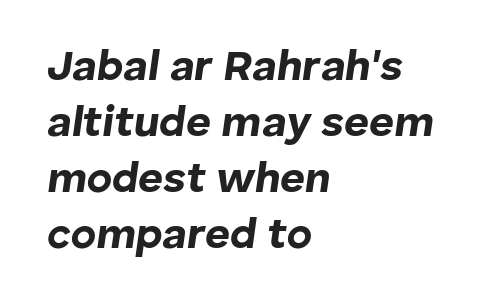
Q: Is the text bold? A: Yes.
Q: Is the text italic (slanted)? A: Yes, it leans right by about 8 degrees.
Q: Is the text underlined? A: No.
Q: How is the paragraph aligned? A: Left-aligned.
Q: Is the spacing between letters normal or unusually wide? A: Normal.
Q: Is the spacing between lines tight, normal or loose? A: Normal.
Q: Width (condensed, normal, or wide)? A: Normal.
Q: Stroke contrast? A: Low.
Q: x-height? A: Medium.
Q: Monospaced? A: No.
